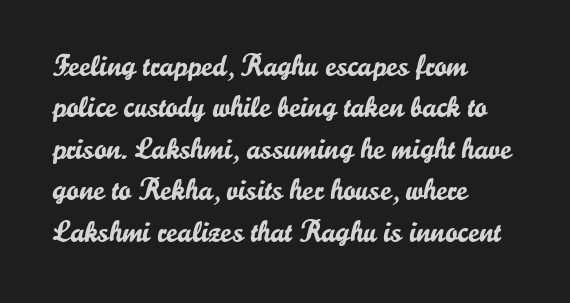
The image shows 30 px sans-serif type; set left-aligned, normal line spacing (1.38x), normal letter spacing, not underlined; low stroke contrast and a small x-height.
